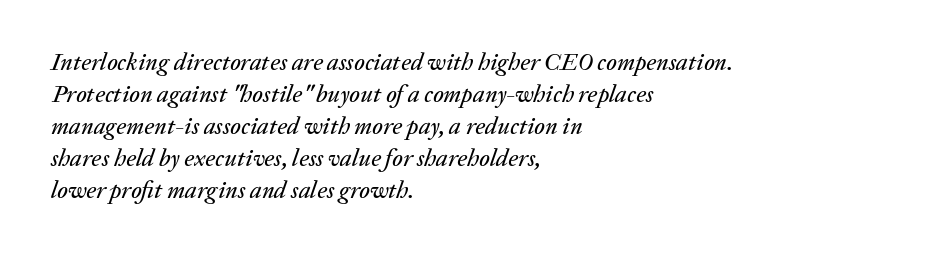
{"italic": "yes", "lean": "right", "slant_degrees": 20, "underline": "no", "align": "left", "line_spacing": "normal", "line_spacing_ratio": 1.33, "letter_spacing": "normal", "letter_spacing_em": 0.0, "glyph_px": 24}
